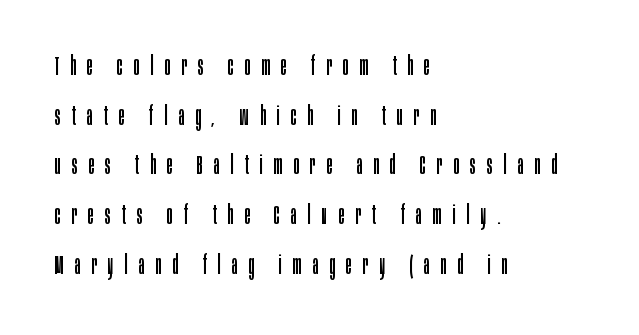
Vertical stems look standard width or narrower in stroke. A classic flush-left, rag-right setting is used for this passage. The vertical gap from one line to the next is large. Rendered with straight, roman letterforms. Here the glyphs are tracked loosely, breaking word shapes into spaced letters. Letters rest on an invisible, unmarked baseline.
